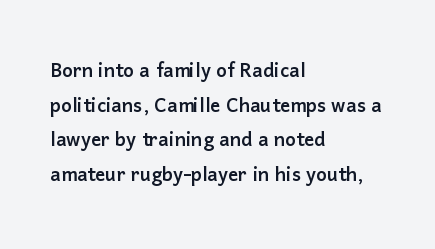
Has an underline been added? It has not. Observe the ordinary spacing: letters are neighbours, not strangers. What's the leading like? Ordinary, nothing unusual. Reading down the block, your eye returns to a fixed left position each line. Every character sits straight up, as roman type does.
